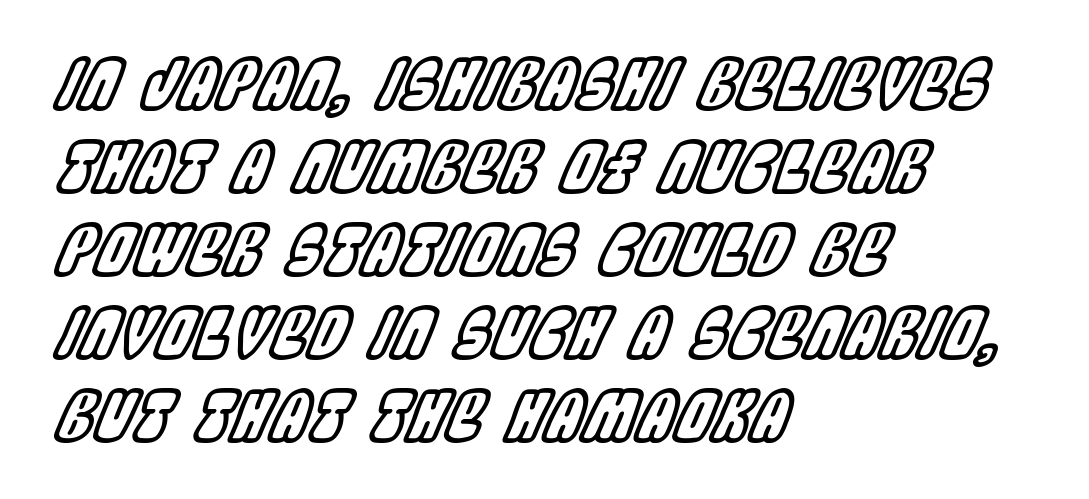
A typesetter would mark this as italic. The letters sit at their default tracking, neither squeezed nor spread. Leftover space on each line is placed entirely after the last word. The space beneath each line is pristine and unruled. The letters advance in unequal steps, a hallmark of proportional type.
